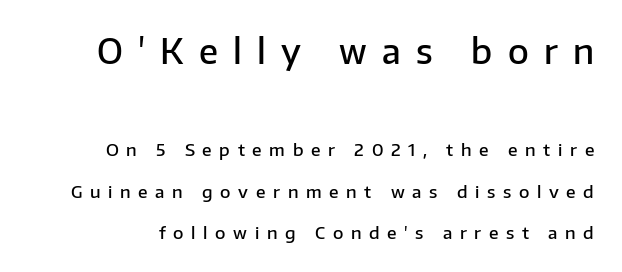
Q: Is the text bold? A: Semi-bold.
Q: Is the text italic (slanted)? A: No, it is upright.
Q: Is the typeface a serif or a sans-serif typeface? A: Sans-serif.
Q: Is the text underlined? A: No.
Q: Is the spacing between letters normal or unusually wide? A: Unusually wide.
Q: Is the spacing between lines tight, normal or loose? A: Loose.
Q: Which block of text is set in a larger size, the first (top) or the second (bottom)? A: The first (top) one.
Q: Width (condensed, normal, or wide)? A: Normal.
Q: Stroke contrast? A: Low.
Q: x-height? A: Medium.
Q: Monospaced? A: No.
